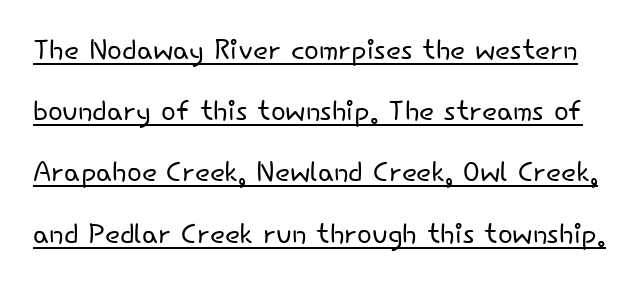
Does extra space separate the letters? No, they use regular spacing. Counters stay open thanks to moderate or lighter strokes. Check the space under the baseline: a stroke is drawn there. A typesetter would label this face a sans. This sample has the flowing, uneven cadence of proportional lettering. Every stem runs plumb, perpendicular to the baseline.
